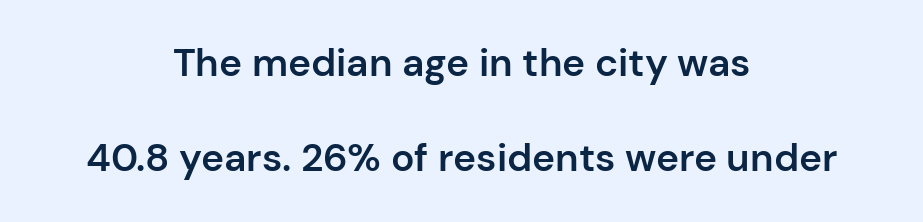
{"serif": "no", "italic": "no", "bold": "semi", "weight": "semibold", "width": "normal", "stroke_contrast": "low", "x_height": "medium", "monospaced": "no", "underline": "no", "align": "center", "line_spacing": "loose", "line_spacing_ratio": 2.44, "letter_spacing": "normal", "letter_spacing_em": 0.0, "glyph_px": 39}
